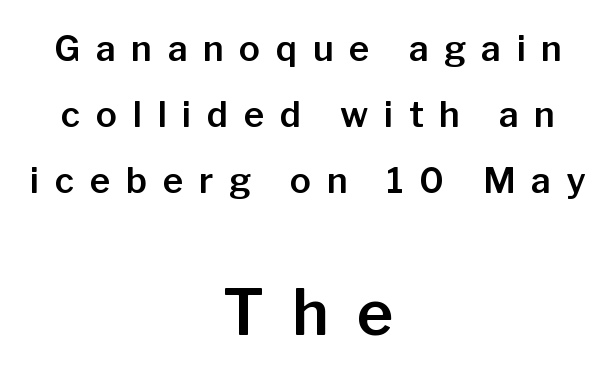
The image shows 62 px sans-serif type, upright; set centered, line spacing 1.89x, unusually wide letter spacing (+0.45 em), not underlined; the second (bottom) block is 1.77x larger; low stroke contrast and a medium x-height.
